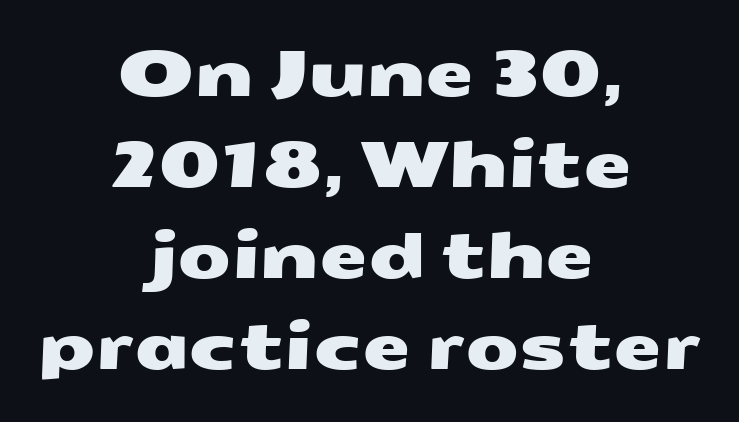
The image shows 62 px wide sans-serif type; set centered, normal line spacing (1.47x), normal letter spacing, not underlined; medium stroke contrast and a medium x-height.
